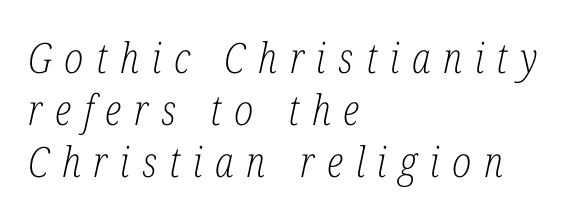
{"serif": "yes", "italic": "yes", "lean": "right", "slant_degrees": 12, "bold": "no", "weight": "light", "width": "condensed", "stroke_contrast": "low", "x_height": "medium", "monospaced": "no", "underline": "no", "align": "left", "line_spacing_ratio": 1.24, "letter_spacing": "wide", "letter_spacing_em": 0.3, "glyph_px": 42}
